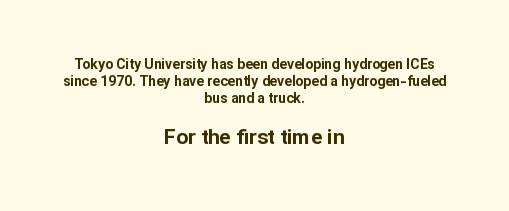
Visually, the bottom section dominates because its glyphs are scaled up. If you folded the block vertically in half, each line would mirror itself in length. Glance below the letters and you will spot only blank space. The horizontal fit of the characters is conventional and even.
